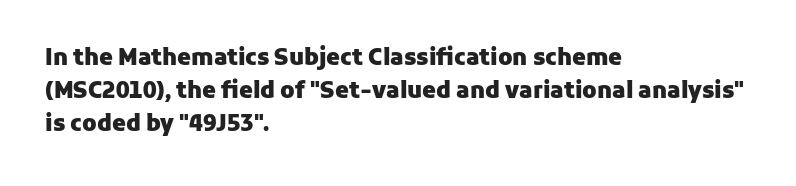
{"italic": "no", "bold": "yes", "underline": "no", "align": "left", "line_spacing": "normal", "line_spacing_ratio": 1.51, "letter_spacing": "normal", "letter_spacing_em": 0.0, "glyph_px": 22}
